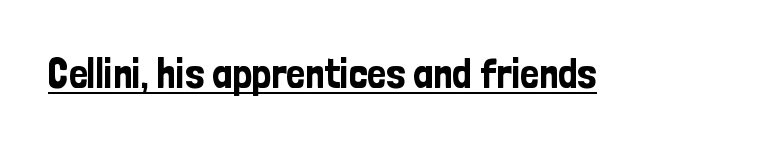
Q: Is the text italic (slanted)? A: No, it is upright.
Q: Is the typeface a serif or a sans-serif typeface? A: Sans-serif.
Q: Is the text underlined? A: Yes.
Q: Is the spacing between letters normal or unusually wide? A: Normal.
Q: Width (condensed, normal, or wide)? A: Condensed.
Q: Stroke contrast? A: Low.
Q: x-height? A: Medium.
Q: Monospaced? A: No.
